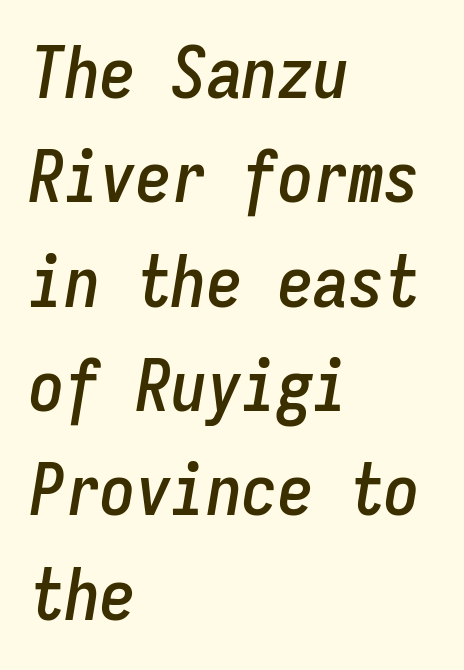
The image shows 71 px condensed type, italic (leaning right), monospaced; set left-aligned, normal line spacing (1.47x), normal letter spacing, not underlined; low stroke contrast and a medium x-height.
